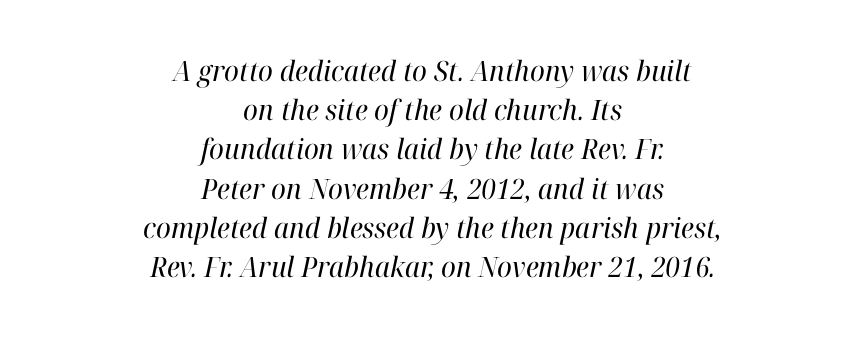
The image shows 28 px regular-weight serif type, italic (leaning right); set centered, normal line spacing (1.4x), normal letter spacing, not underlined; high stroke contrast and a medium x-height.
